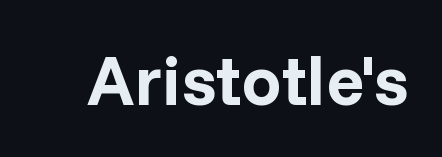
Q: Is the text bold? A: Yes.
Q: Is the text italic (slanted)? A: No, it is upright.
Q: Is the typeface a serif or a sans-serif typeface? A: Sans-serif.
Q: Is the text underlined? A: No.
Q: Is the spacing between letters normal or unusually wide? A: Normal.
Q: Width (condensed, normal, or wide)? A: Normal.
Q: Stroke contrast? A: Low.
Q: x-height? A: Medium.
Q: Monospaced? A: No.
